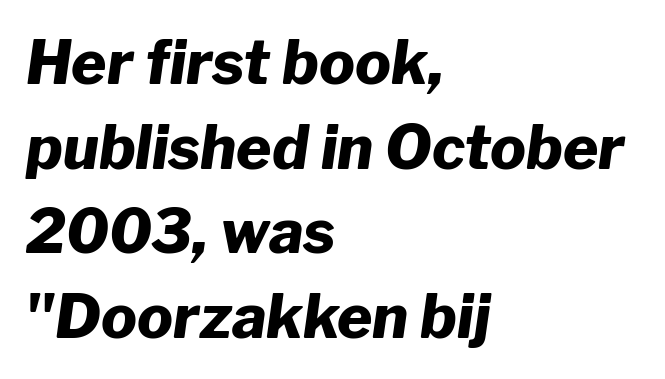
A full-strength bold gives these letters their thick strokes. The rendering keeps characters at their native spacing. In terms of leading, this rendering sits right in the middle. Anything drawn beneath the words? Only blank space.
